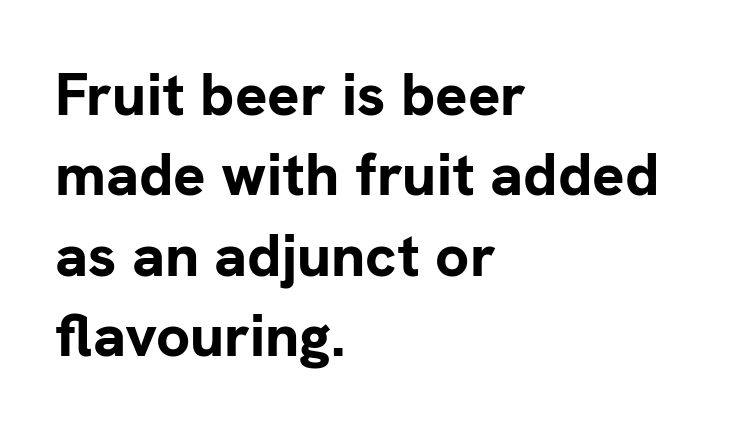
The image shows 60 px bold sans-serif type, upright; set left-aligned, normal line spacing (1.34x), normal letter spacing, not underlined; low stroke contrast and a medium x-height.
